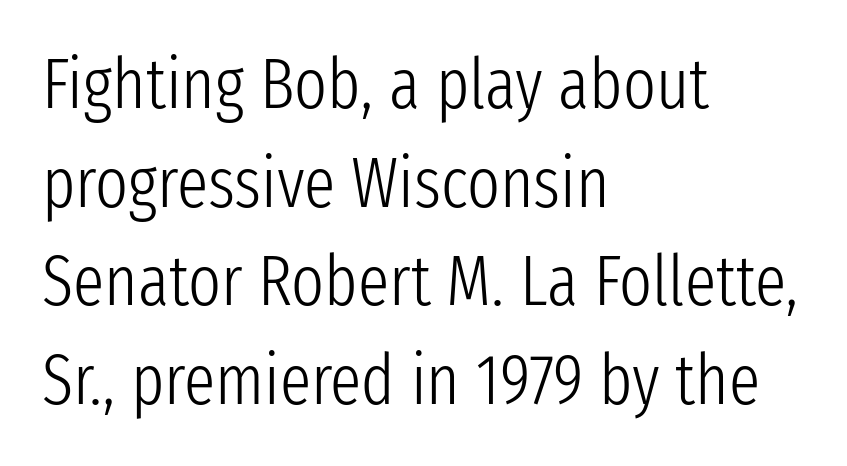
The image shows 70 px light, condensed sans-serif type, upright; set left-aligned, normal line spacing (1.41x), normal letter spacing, not underlined; low stroke contrast and a medium x-height.
